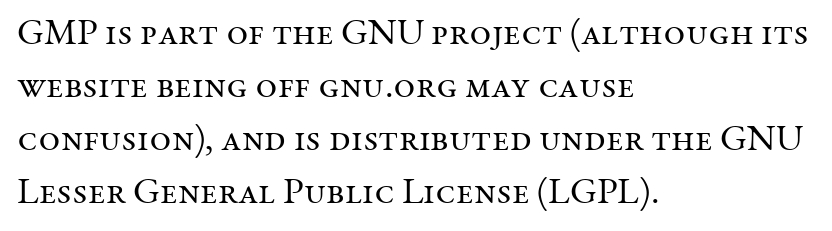
The image shows 37 px regular-weight serif type, upright; set left-aligned, normal line spacing (1.43x), normal letter spacing, not underlined; medium stroke contrast and a medium x-height.
